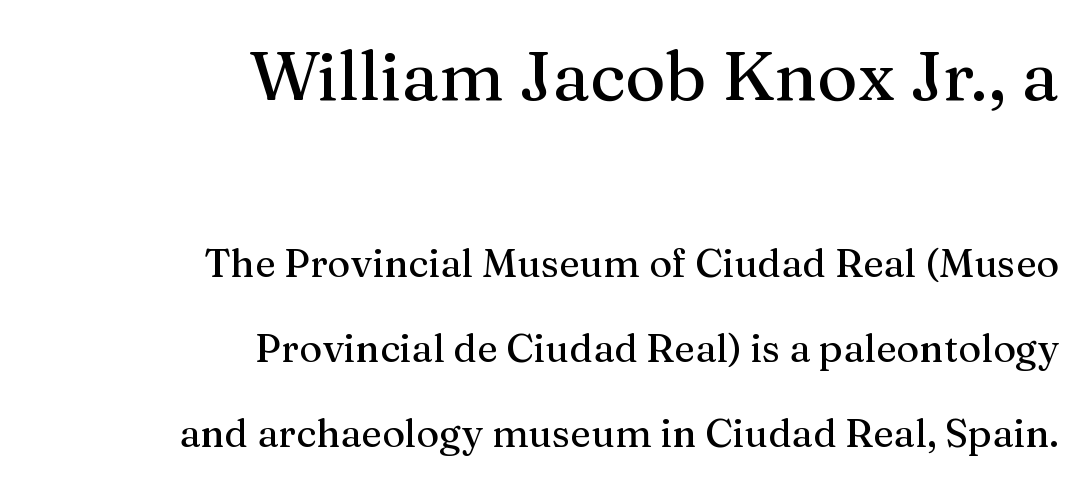
The image shows 69 px serif type, upright; set right-aligned, loose line spacing (2.18x), normal letter spacing, not underlined; the first (top) block is 1.77x larger; medium stroke contrast and a medium x-height.
